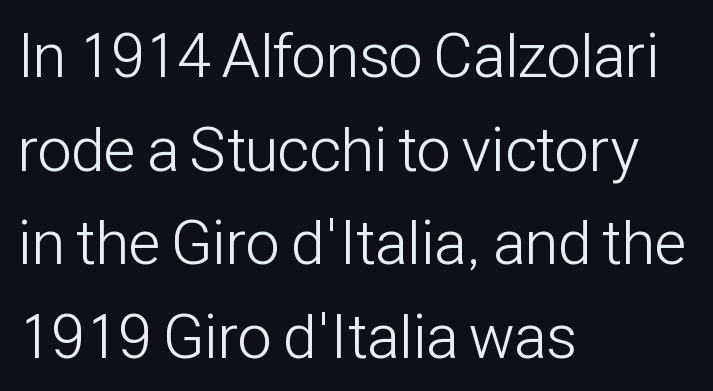
The image shows 62 px light, condensed sans-serif type, upright; set left-aligned, normal line spacing (1.51x), normal letter spacing, not underlined; low stroke contrast and a medium x-height.
